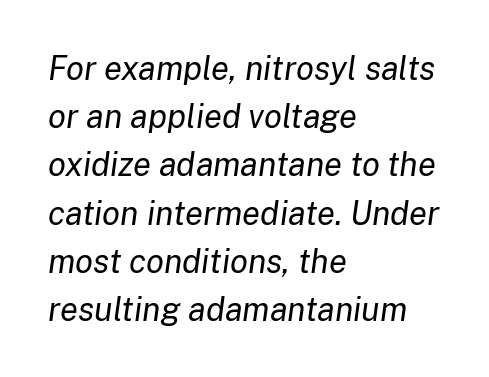
What's the leading like? Ordinary, nothing unusual. Compared with a centered layout, this one pins lines to the left instead. Unbolded letterforms with no extra heft. The passage shown is typed in a proportional face where columns would drift.
